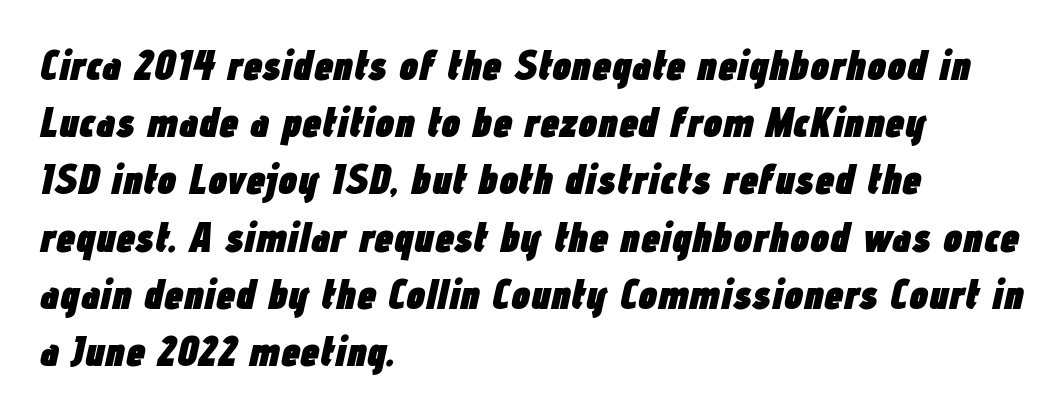
The image shows 43 px heavy, condensed type, italic (leaning right); set left-aligned, normal line spacing (1.33x), normal letter spacing, not underlined; low stroke contrast and a medium x-height.
